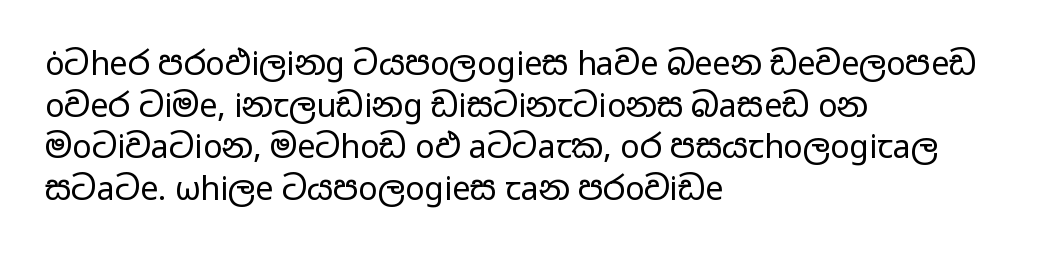
The image shows 32 px regular-weight, wide sans-serif type, upright; set left-aligned, normal line spacing (1.3x), normal letter spacing, not underlined; low stroke contrast and a medium x-height.
